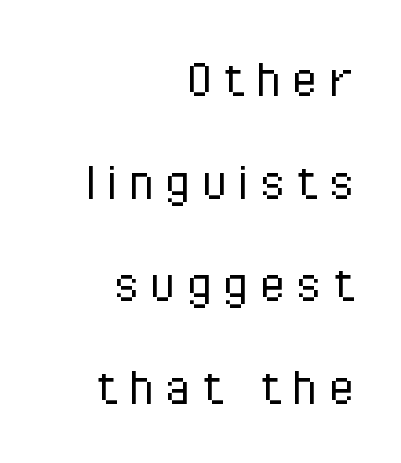
{"serif": "no", "italic": "no", "bold": "no", "weight": "light", "width": "condensed", "stroke_contrast": "low", "x_height": "medium", "monospaced": "no", "underline": "no", "align": "right", "line_spacing_ratio": 1.71, "glyph_px": 60}
